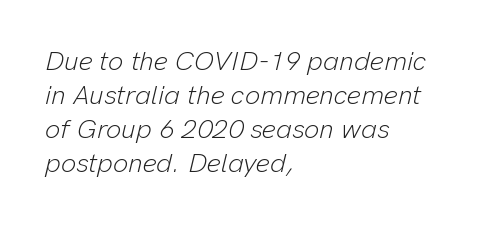
You can tell it's italic because the verticals aren't actually vertical. Between one letter and the next there's only the usual sliver of space. Each row of text sits above clean, open space. Short and long lines alike share a common starting point at left.
